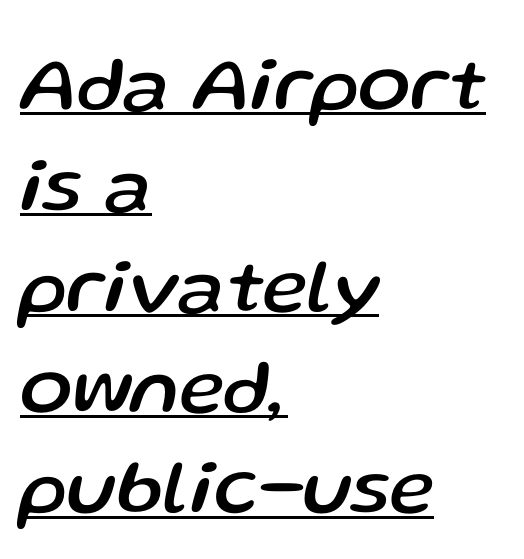
{"italic": "yes", "lean": "right", "slant_degrees": 13, "width": "normal", "stroke_contrast": "low", "x_height": "medium", "monospaced": "no", "underline": "yes", "align": "left", "line_spacing": "normal", "line_spacing_ratio": 1.31, "letter_spacing": "normal", "letter_spacing_em": 0.0, "glyph_px": 77}
